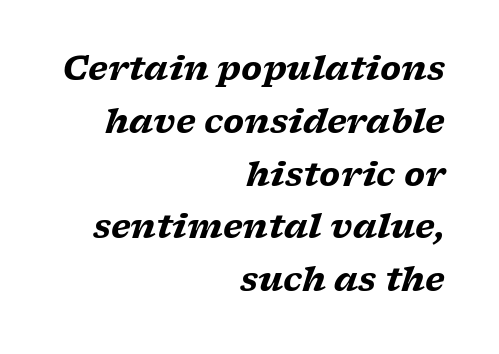
Descenders are the only things crossing below the line. Every character sits at an angle, as italics do. Typographic density is high because the face is bold. These lines sit exactly where default settings would place them. Proportional: the letters do not fall into vertical columns. Every row of glyphs terminates at an identical x-position on the right.
